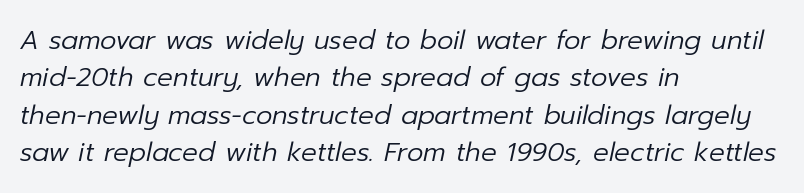
Q: Is the text bold? A: No.
Q: Is the text italic (slanted)? A: Yes, it leans right by about 12 degrees.
Q: Is the text underlined? A: No.
Q: How is the paragraph aligned? A: Left-aligned.
Q: Is the spacing between letters normal or unusually wide? A: Normal.
Q: Is the spacing between lines tight, normal or loose? A: Normal.
